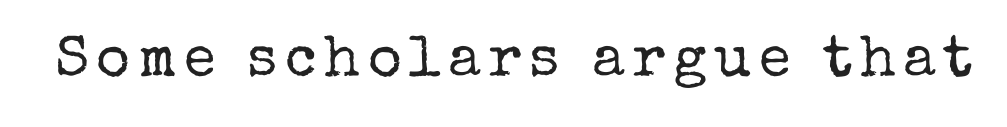
Letters rest on an invisible, unmarked baseline. You could not count columns in this text — the font is proportionally spaced. Weight class: somewhere from thin through regular. Observe the serifs anchoring each vertical stroke in this sample. The lettering holds an erect, upright posture throughout.
